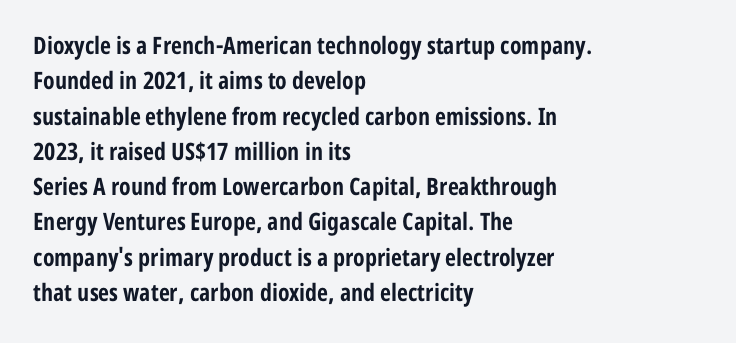
{"italic": "no", "bold": "yes", "underline": "no", "align": "left", "line_spacing": "normal", "line_spacing_ratio": 1.47, "letter_spacing": "normal", "letter_spacing_em": 0.0, "glyph_px": 24}
